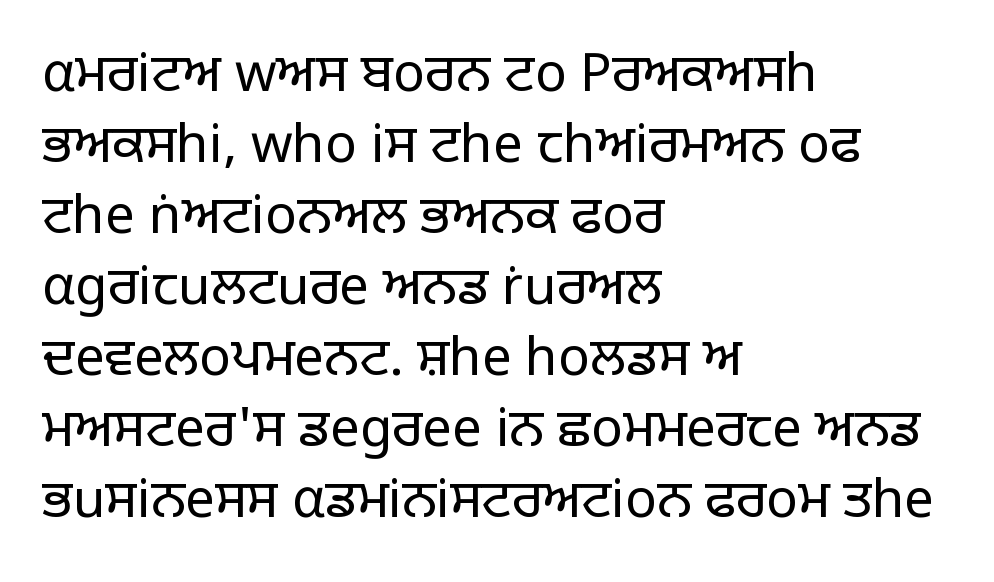
Q: Is the text bold? A: No.
Q: Is the text italic (slanted)? A: No, it is upright.
Q: Is the typeface a serif or a sans-serif typeface? A: Sans-serif.
Q: Is the text underlined? A: No.
Q: How is the paragraph aligned? A: Left-aligned.
Q: Is the spacing between letters normal or unusually wide? A: Normal.
Q: Is the spacing between lines tight, normal or loose? A: Normal.
Q: Width (condensed, normal, or wide)? A: Normal.
Q: Stroke contrast? A: Low.
Q: x-height? A: Large.
Q: Monospaced? A: No.
